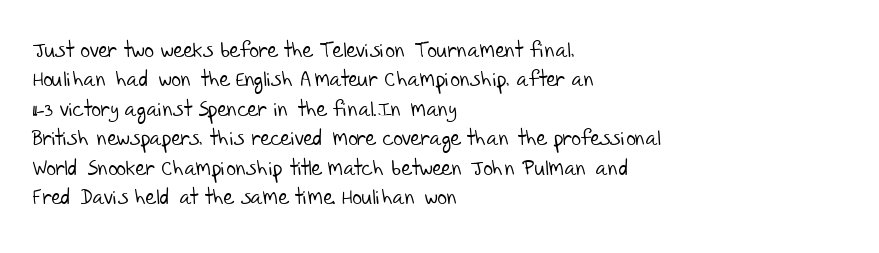
In terms of letterspacing, this is plain default setting. Just letters on the line, the space beneath them empty. Layout note: lines flush left. Stroke mass is kept to a normal reading level or below. The vertical gap from one line to the next is medium.
